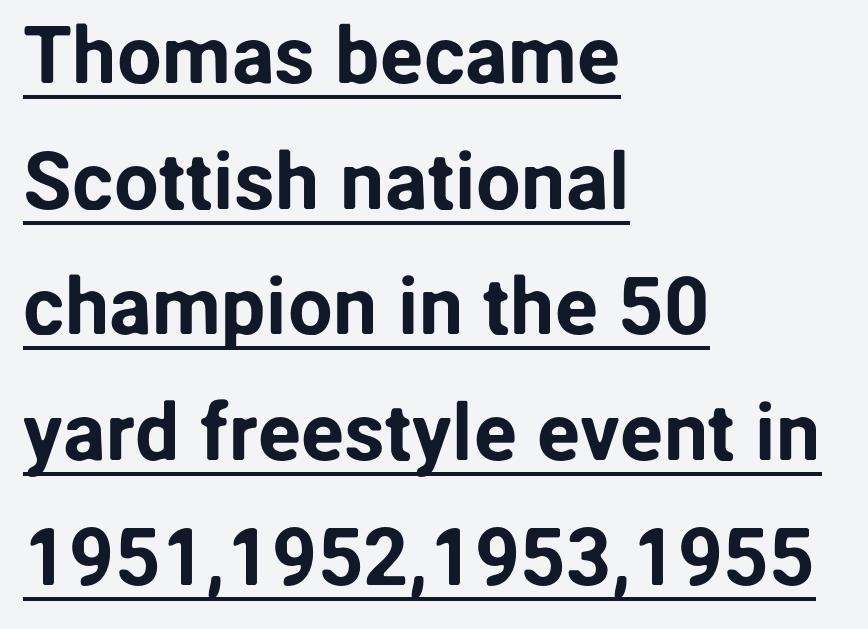
The image shows 80 px sans-serif type, upright; set left-aligned, normal line spacing (1.57x), normal letter spacing, underlined; low stroke contrast and a medium x-height.
